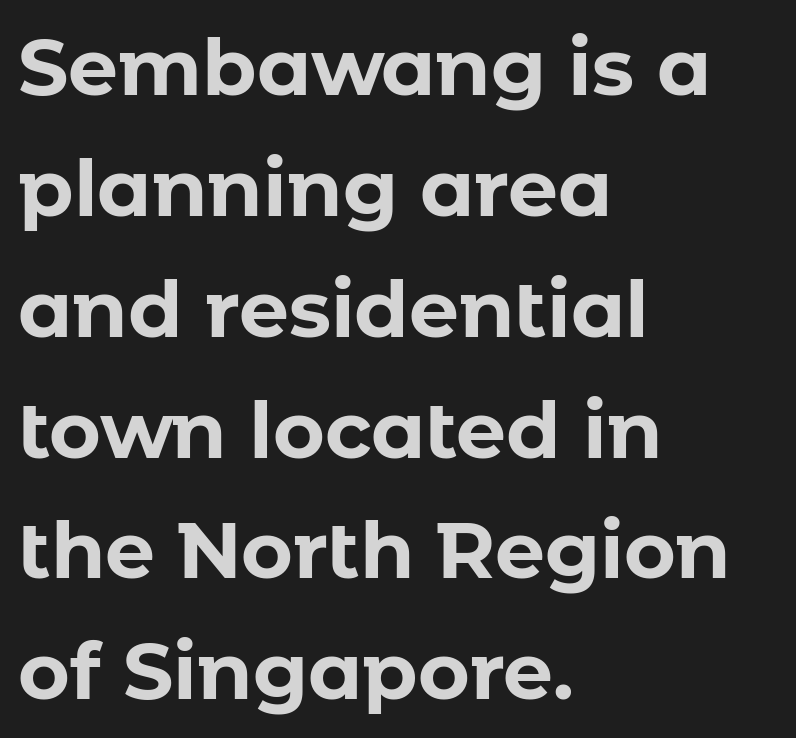
Q: Is the text bold? A: Yes.
Q: Is the text italic (slanted)? A: No, it is upright.
Q: Is the typeface a serif or a sans-serif typeface? A: Sans-serif.
Q: Is the text underlined? A: No.
Q: How is the paragraph aligned? A: Left-aligned.
Q: Is the spacing between letters normal or unusually wide? A: Normal.
Q: Is the spacing between lines tight, normal or loose? A: Normal.
Q: Width (condensed, normal, or wide)? A: Normal.
Q: Stroke contrast? A: Low.
Q: x-height? A: Medium.
Q: Monospaced? A: No.
